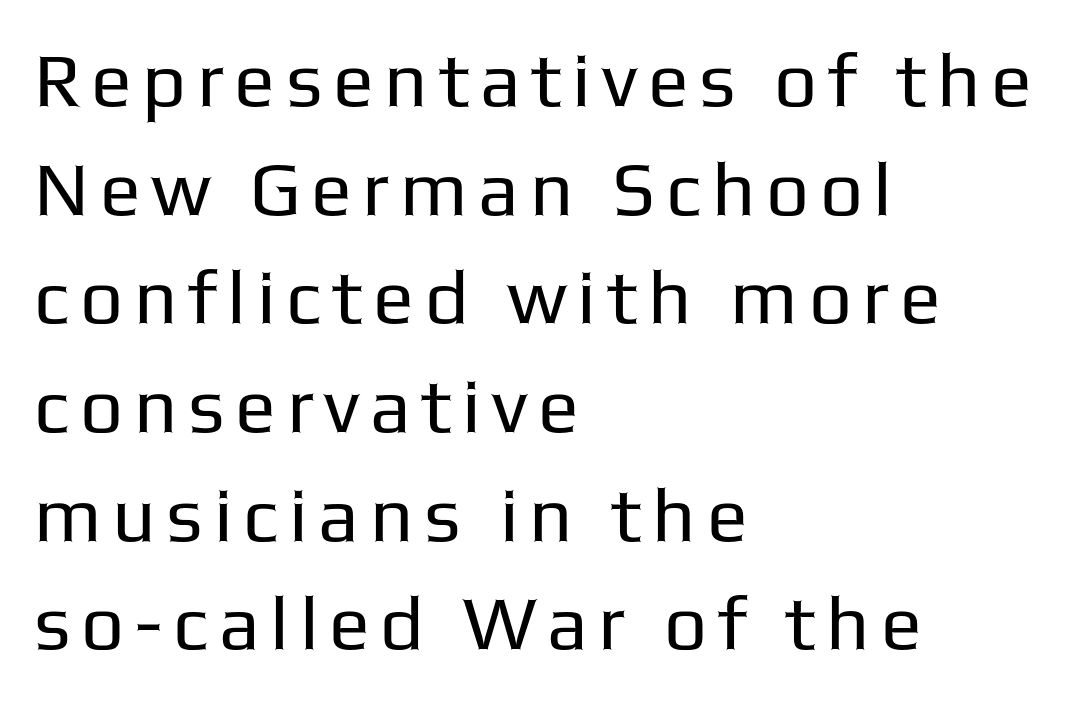
{"serif": "no", "italic": "no", "bold": "no", "weight": "regular", "width": "normal", "stroke_contrast": "low", "x_height": "medium", "monospaced": "no", "underline": "no", "align": "left", "line_spacing": "normal", "line_spacing_ratio": 1.43, "glyph_px": 76}
